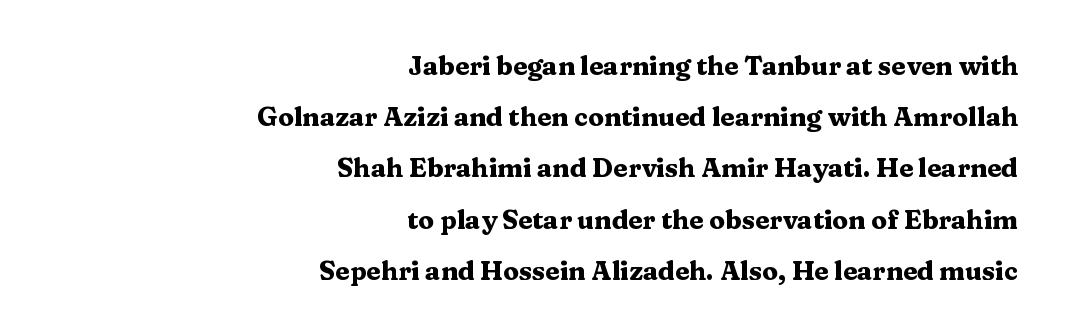
{"italic": "no", "bold": "yes", "underline": "no", "align": "right", "line_spacing": "loose", "line_spacing_ratio": 1.97, "letter_spacing": "normal", "letter_spacing_em": 0.0, "glyph_px": 26}
